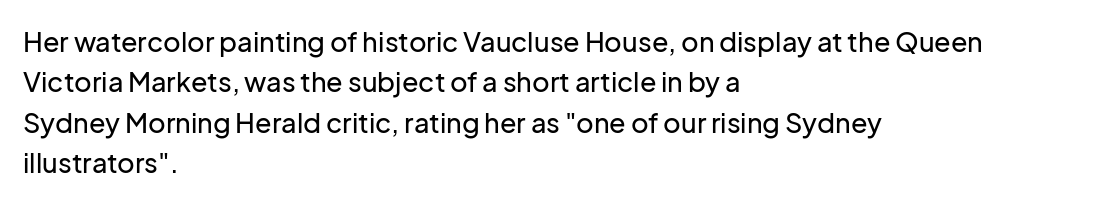
No italicization has been applied; the sample stays upright. This block has exactly the height ordinary leading produces. Students, note that the glyphs here touch the page at normal intervals. Typeset ragged right — the left edge is the straight one.
